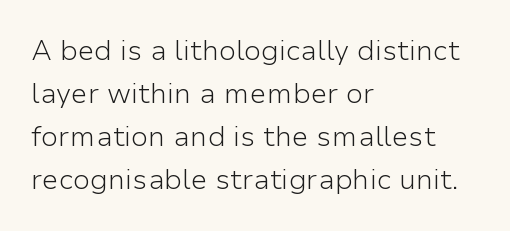
Q: Is the text bold? A: No.
Q: Is the text italic (slanted)? A: No, it is upright.
Q: Is the typeface a serif or a sans-serif typeface? A: Sans-serif.
Q: Is the text underlined? A: No.
Q: How is the paragraph aligned? A: Left-aligned.
Q: Is the spacing between letters normal or unusually wide? A: Normal.
Q: Is the spacing between lines tight, normal or loose? A: Normal.
Q: Width (condensed, normal, or wide)? A: Normal.
Q: Stroke contrast? A: Low.
Q: x-height? A: Medium.
Q: Monospaced? A: No.
